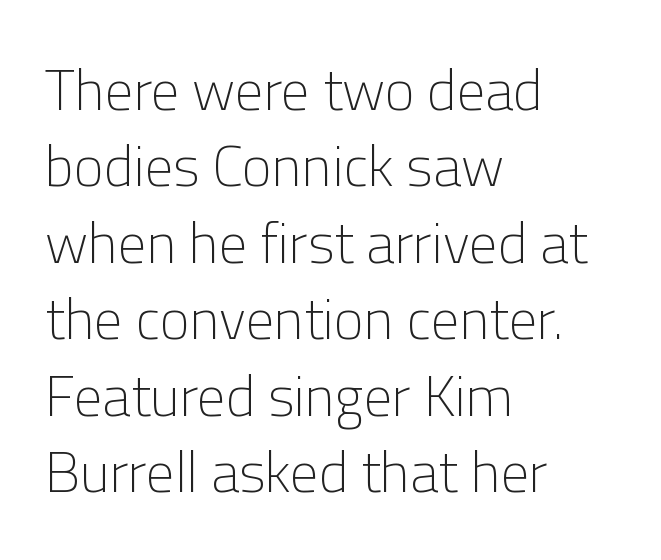
Q: Is the text bold? A: No.
Q: Is the text italic (slanted)? A: No, it is upright.
Q: Is the typeface a serif or a sans-serif typeface? A: Sans-serif.
Q: Is the text underlined? A: No.
Q: How is the paragraph aligned? A: Left-aligned.
Q: Is the spacing between letters normal or unusually wide? A: Normal.
Q: Is the spacing between lines tight, normal or loose? A: Normal.
Q: Width (condensed, normal, or wide)? A: Normal.
Q: Stroke contrast? A: Low.
Q: x-height? A: Medium.
Q: Monospaced? A: No.
